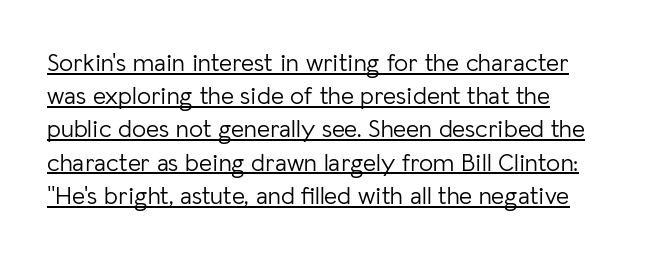
It's the straight-up-and-down kind of type. Between one letter and the next there's only the usual sliver of space. Notice how a bar underscores the lettering throughout. The passage shown stacks its lines at a standard gap. If you drew a ruler down the left edge, every line would touch it.
